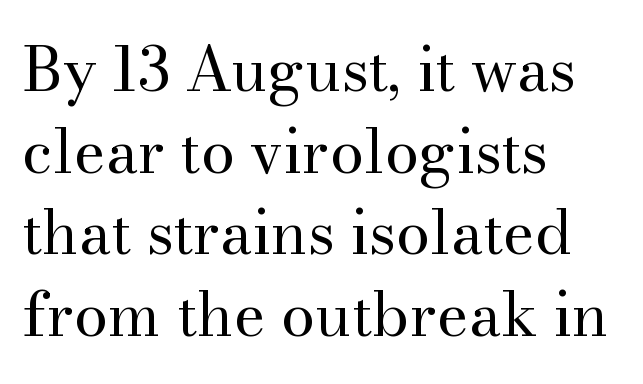
{"serif": "yes", "italic": "no", "bold": "no", "weight": "regular", "width": "normal", "stroke_contrast": "medium", "x_height": "small", "monospaced": "no", "underline": "no", "align": "left", "line_spacing": "normal", "line_spacing_ratio": 1.34, "letter_spacing": "normal", "letter_spacing_em": 0.0, "glyph_px": 61}
